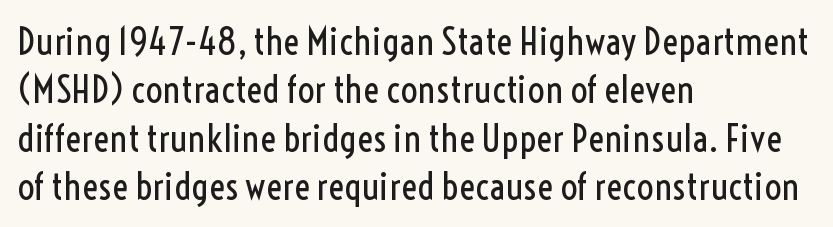
The image shows 38 px regular-weight, condensed sans-serif type, upright; set left-aligned, normal line spacing (1.27x), normal letter spacing, not underlined; a medium x-height.
